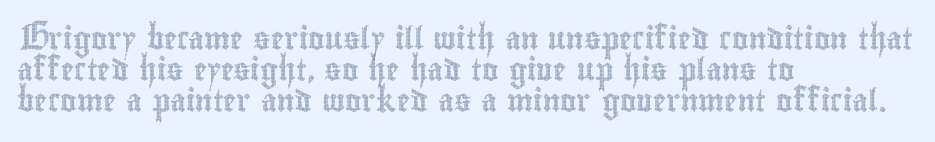
{"italic": "no", "underline": "no", "align": "left", "line_spacing": "normal", "line_spacing_ratio": 1.42, "letter_spacing": "normal", "letter_spacing_em": 0.0, "glyph_px": 22}
